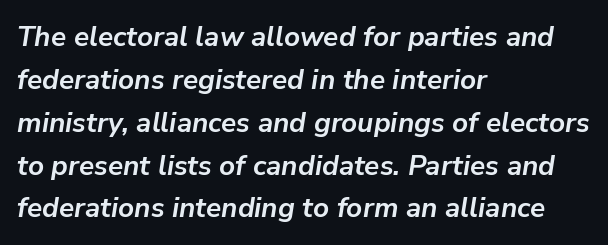
The image shows 28 px semibold type, italic (leaning right); set left-aligned, normal line spacing (1.53x), normal letter spacing, not underlined; low stroke contrast and a medium x-height.
